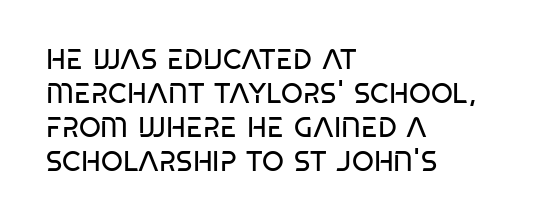
Q: Is the text bold? A: No.
Q: Is the text italic (slanted)? A: No, it is upright.
Q: Is the typeface a serif or a sans-serif typeface? A: Sans-serif.
Q: Is the text underlined? A: No.
Q: How is the paragraph aligned? A: Left-aligned.
Q: Is the spacing between letters normal or unusually wide? A: Normal.
Q: Width (condensed, normal, or wide)? A: Condensed.
Q: Stroke contrast? A: Low.
Q: x-height? A: Large.
Q: Monospaced? A: No.
